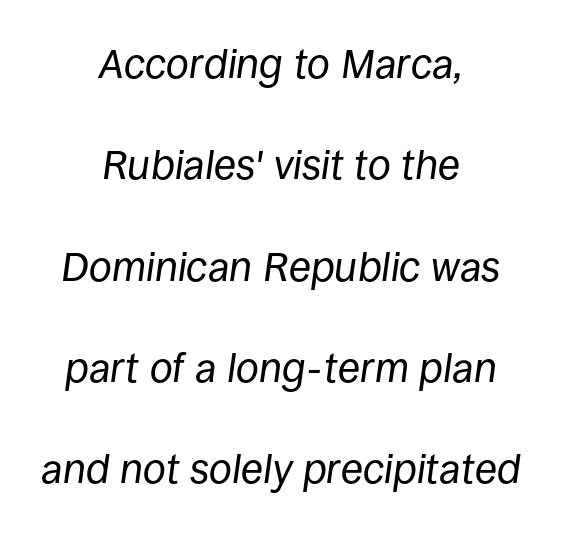
Is the letter spacing exaggerated? No — it looks like the ordinary default. Do the characters align in a grid? No, the font is proportional. A light-to-regular cut is what we see here. Line spacing here is loose.
